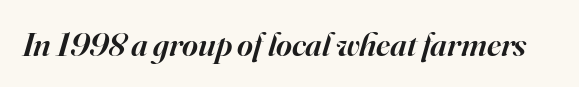
The lettering tilts uniformly, giving the passage an italic look. No extra tracking has been applied to these lines. Yep, those are serifs on the letters. Note the varied advance widths — an 'i' is clearly narrower than an 'm'. The words here are not underlined. How heavy is the stroke? Medium-heavy — a semibold, shy of bold.
